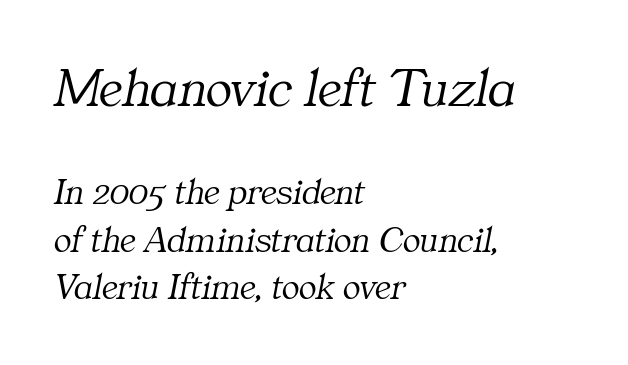
The image shows 55 px light serif type, italic (leaning right); set left-aligned, normal line spacing (1.29x), normal letter spacing, not underlined; the first (top) block is 1.49x larger; medium stroke contrast and a medium x-height.
